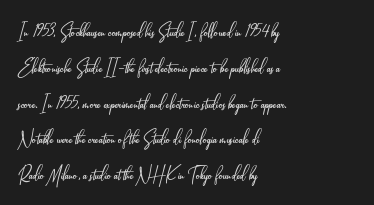
The setting favours the left margin, as ordinary paragraphs usually do. Letter spacing: default. No chunkiness to these letters — they're not bold.
